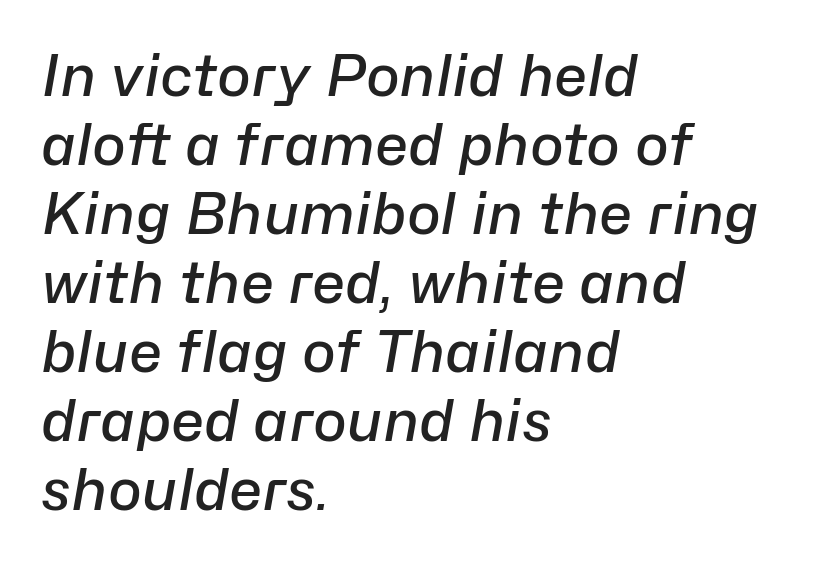
Letters rest on an invisible, unmarked baseline. This sample is left-justified, so line endings fall wherever the words run out. Standard letterfit; no display-style spreading of the glyphs. Proportional: the letters do not fall into vertical columns.
